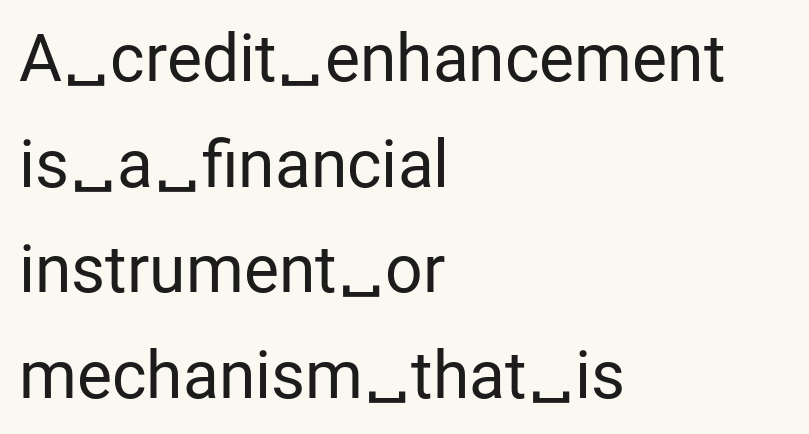
{"serif": "no", "italic": "no", "bold": "no", "weight": "regular", "width": "normal", "stroke_contrast": "low", "x_height": "medium", "monospaced": "no", "underline": "no", "align": "left", "line_spacing": "normal", "line_spacing_ratio": 1.6, "letter_spacing": "normal", "letter_spacing_em": 0.0, "glyph_px": 66}
